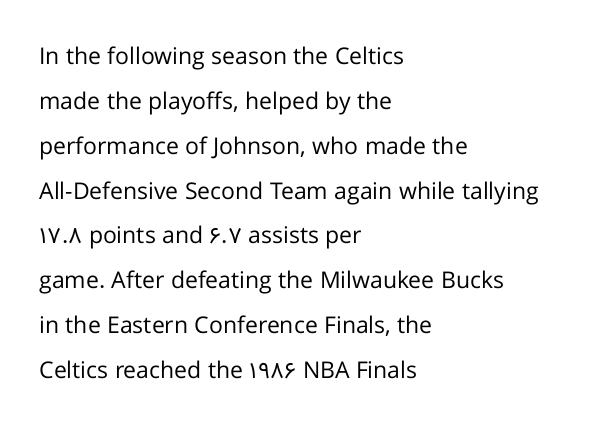
Q: Is the text bold? A: No.
Q: Is the text italic (slanted)? A: No, it is upright.
Q: Is the text underlined? A: No.
Q: How is the paragraph aligned? A: Left-aligned.
Q: Is the spacing between letters normal or unusually wide? A: Normal.
Q: Is the spacing between lines tight, normal or loose? A: Loose.
